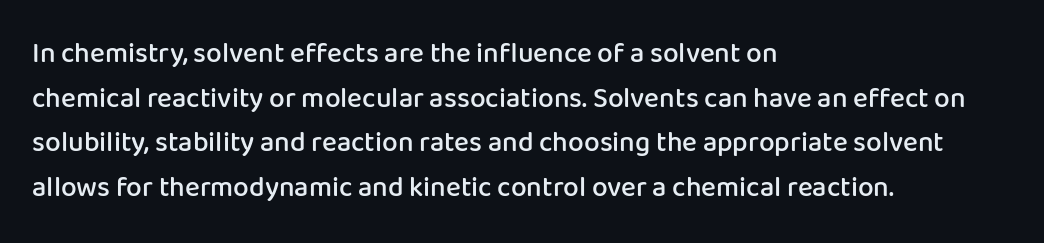
{"serif": "no", "italic": "no", "bold": "semi", "weight": "semibold", "width": "normal", "stroke_contrast": "low", "x_height": "medium", "monospaced": "no", "underline": "no", "align": "left", "line_spacing": "normal", "line_spacing_ratio": 1.59, "letter_spacing": "normal", "letter_spacing_em": 0.0, "glyph_px": 28}
